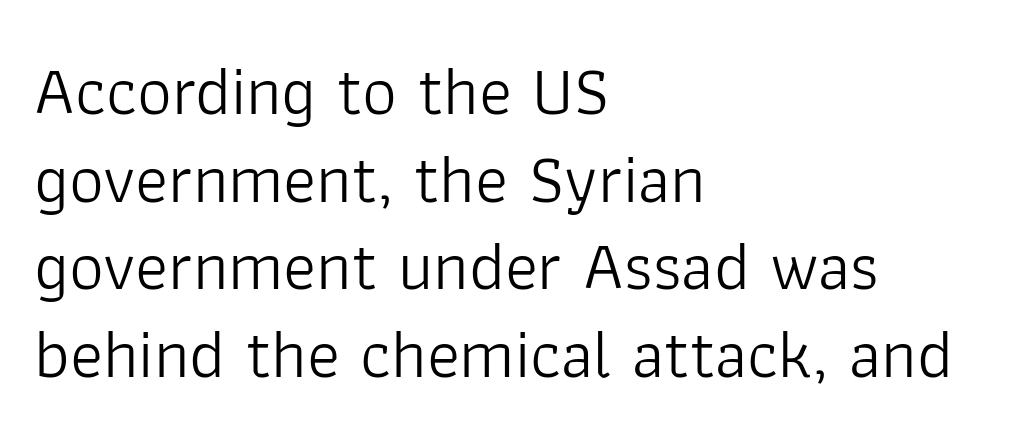
{"serif": "no", "italic": "no", "bold": "no", "weight": "light", "width": "normal", "stroke_contrast": "low", "x_height": "medium", "monospaced": "no", "underline": "no", "align": "left", "line_spacing": "normal", "line_spacing_ratio": 1.27, "letter_spacing": "normal", "letter_spacing_em": 0.0, "glyph_px": 69}
